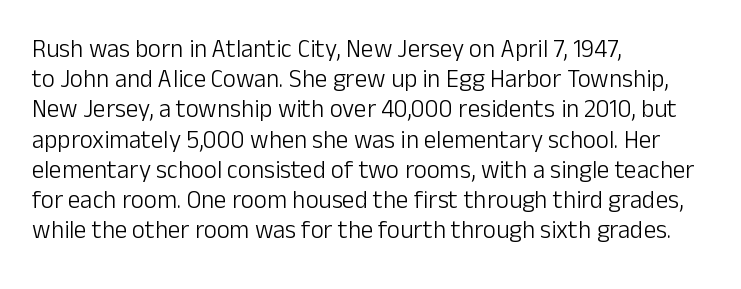
{"italic": "no", "bold": "no", "underline": "no", "align": "left", "line_spacing_ratio": 1.21, "letter_spacing": "normal", "letter_spacing_em": 0.0, "glyph_px": 25}
